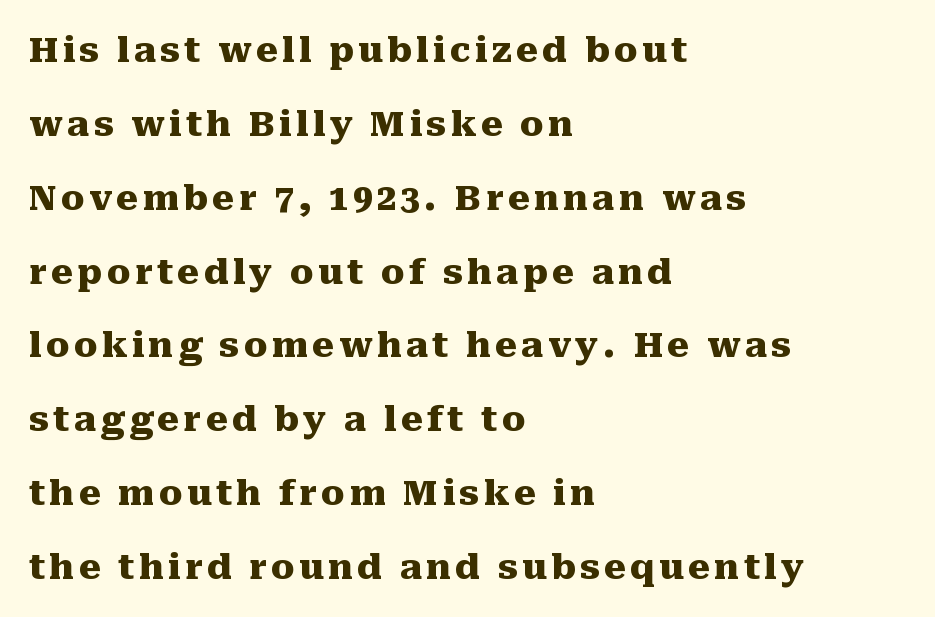
{"serif": "yes", "italic": "no", "bold": "yes", "weight": "heavy", "width": "normal", "stroke_contrast": "medium", "x_height": "medium", "monospaced": "no", "underline": "no", "align": "left", "line_spacing": "loose", "line_spacing_ratio": 2.11, "glyph_px": 35}
